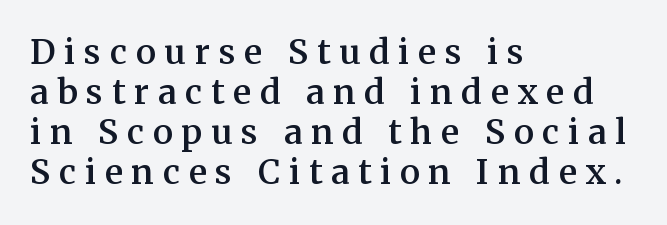
{"serif": "yes", "italic": "no", "bold": "semi", "weight": "semibold", "width": "normal", "stroke_contrast": "medium", "x_height": "medium", "monospaced": "no", "underline": "no", "align": "left", "line_spacing_ratio": 1.18, "letter_spacing": "wide", "letter_spacing_em": 0.26, "glyph_px": 34}
